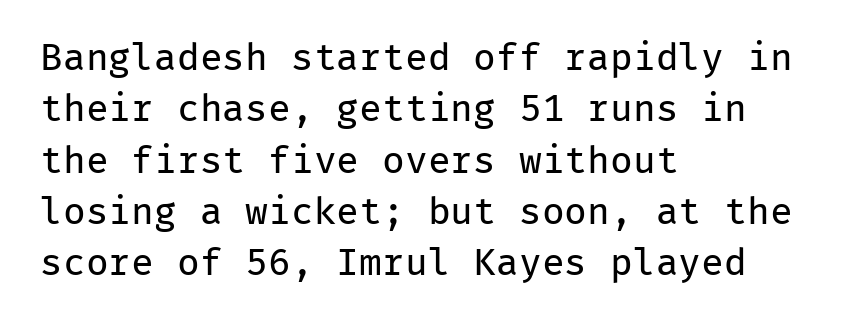
Q: Is the text bold? A: No.
Q: Is the text italic (slanted)? A: No, it is upright.
Q: Is the typeface a serif or a sans-serif typeface? A: Sans-serif.
Q: Is the text underlined? A: No.
Q: How is the paragraph aligned? A: Left-aligned.
Q: Is the spacing between letters normal or unusually wide? A: Normal.
Q: Is the spacing between lines tight, normal or loose? A: Normal.
Q: Width (condensed, normal, or wide)? A: Normal.
Q: Stroke contrast? A: Low.
Q: x-height? A: Medium.
Q: Monospaced? A: Yes.
